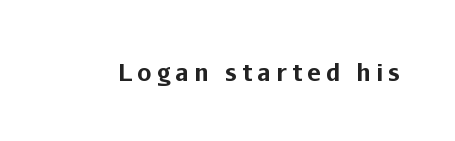
Q: Is the text bold? A: Yes.
Q: Is the text italic (slanted)? A: No, it is upright.
Q: Is the text underlined? A: No.
Q: Is the spacing between letters normal or unusually wide? A: Unusually wide.
